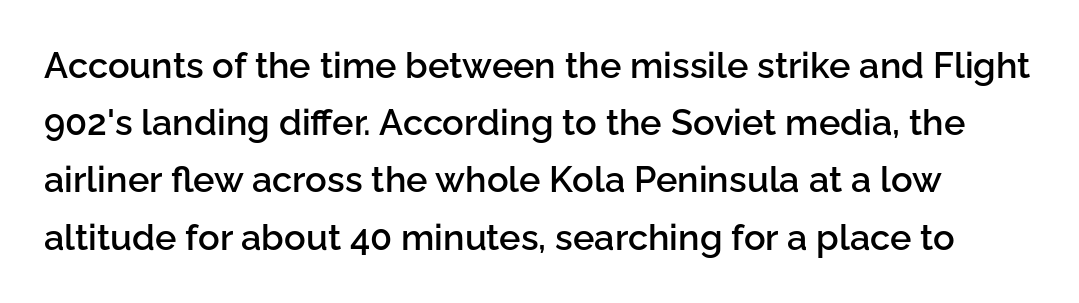
Stroke thickness is moderately raised; the sample reads as semibold. One glance says typical: line gaps are just what's usual. Notice how the stems are strictly vertical — no italics here. There is no visible air inserted between adjacent glyphs. A clean baseline with only descenders dipping below it.
